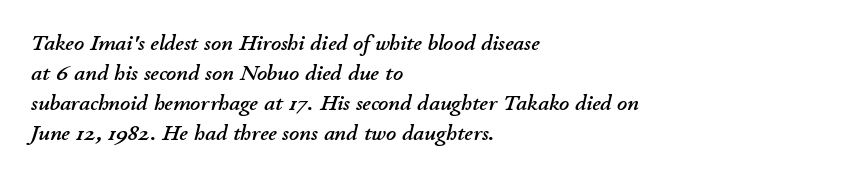
{"italic": "yes", "lean": "right", "slant_degrees": 11, "underline": "no", "align": "left", "line_spacing": "normal", "line_spacing_ratio": 1.37, "letter_spacing": "normal", "letter_spacing_em": 0.0, "glyph_px": 22}
